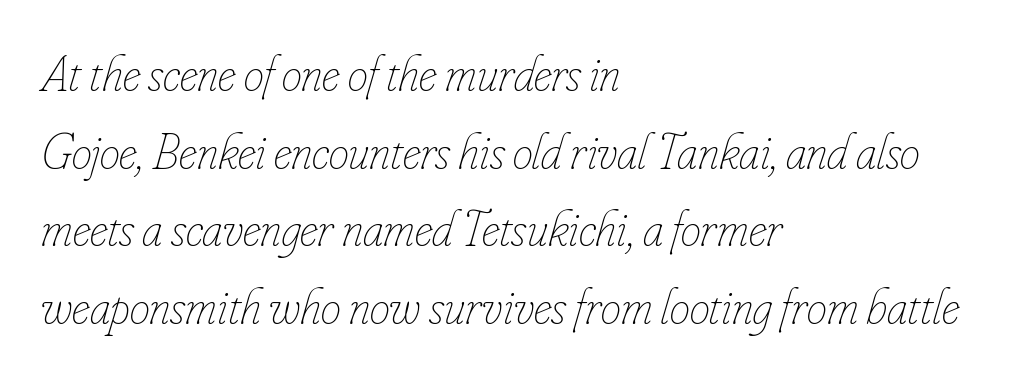
Is this a heavy cut? Hardly; it is regular or lighter. Spacing verdict: proportional, widths tailored to each character. The tracking reads as untouched default to a designer's eye. Characters are canted at an angle relative to the baseline's perpendicular. Type without underlining.
